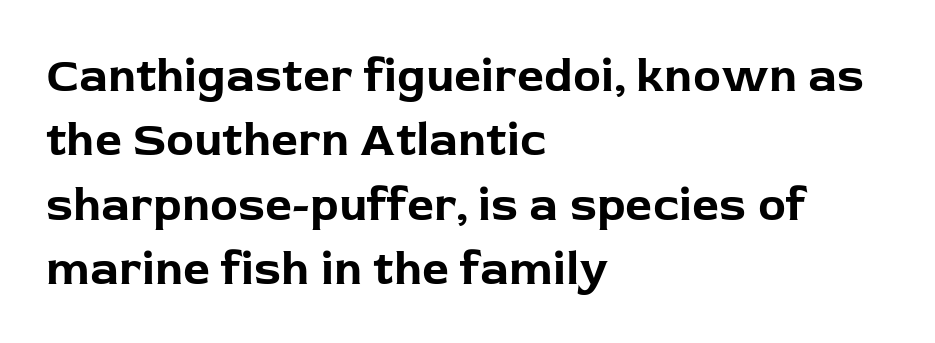
Q: Is the text bold? A: Yes.
Q: Is the text italic (slanted)? A: No, it is upright.
Q: Is the typeface a serif or a sans-serif typeface? A: Sans-serif.
Q: Is the text underlined? A: No.
Q: How is the paragraph aligned? A: Left-aligned.
Q: Is the spacing between letters normal or unusually wide? A: Normal.
Q: Is the spacing between lines tight, normal or loose? A: Normal.
Q: Width (condensed, normal, or wide)? A: Normal.
Q: Stroke contrast? A: Low.
Q: x-height? A: Medium.
Q: Monospaced? A: No.
